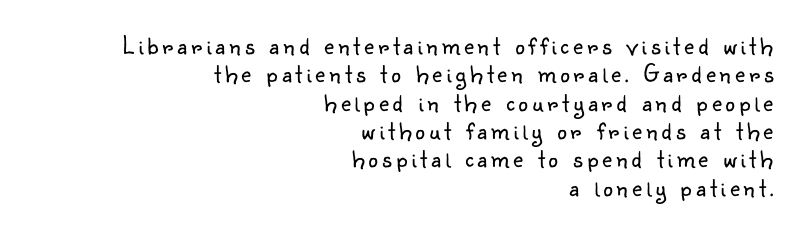
The image shows 27 px text type, upright; set right-aligned, tight line spacing (1.05x), not underlined.
